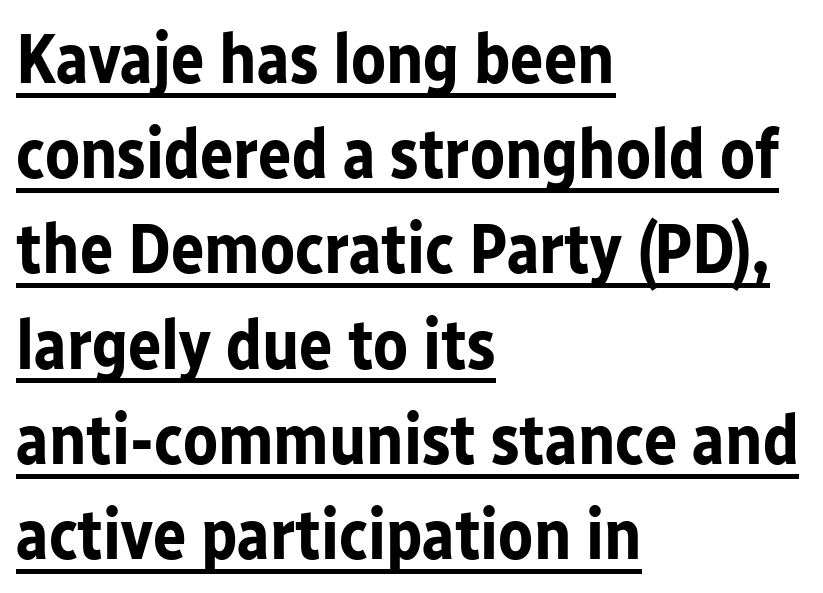
Q: Is the text bold? A: Yes.
Q: Is the text italic (slanted)? A: No, it is upright.
Q: Is the typeface a serif or a sans-serif typeface? A: Sans-serif.
Q: Is the text underlined? A: Yes.
Q: How is the paragraph aligned? A: Left-aligned.
Q: Is the spacing between letters normal or unusually wide? A: Normal.
Q: Is the spacing between lines tight, normal or loose? A: Normal.
Q: Width (condensed, normal, or wide)? A: Normal.
Q: Stroke contrast? A: Low.
Q: x-height? A: Medium.
Q: Monospaced? A: No.
